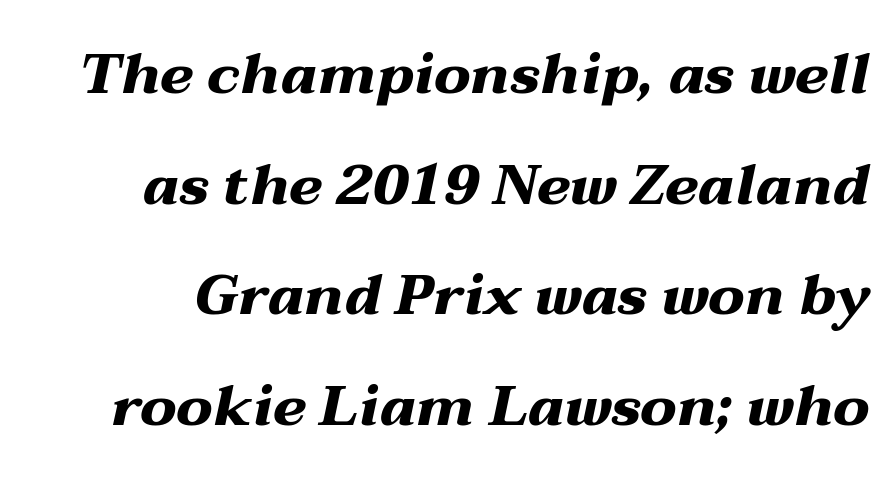
The letters advance in unequal steps, a hallmark of proportional type. Whoever set this chose breathing room over compactness in the vertical rhythm. The area under the type is left untouched. Here the glyphs are tracked normally, forming tight word shapes.
